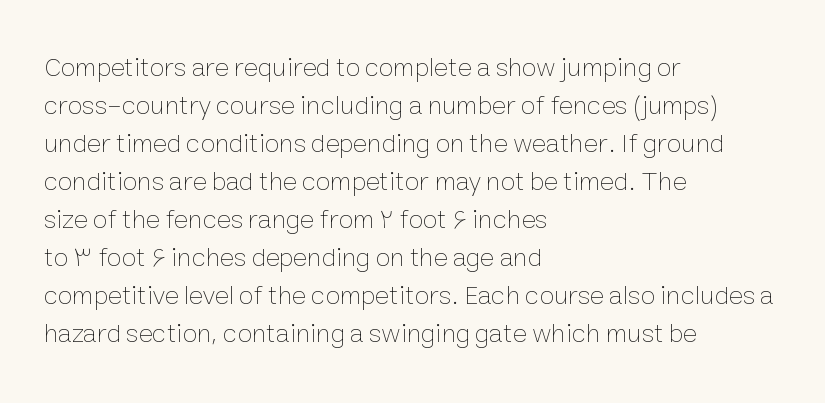
The image shows 27 px text type, upright; set left-aligned, normal line spacing (1.41x), normal letter spacing, not underlined.
